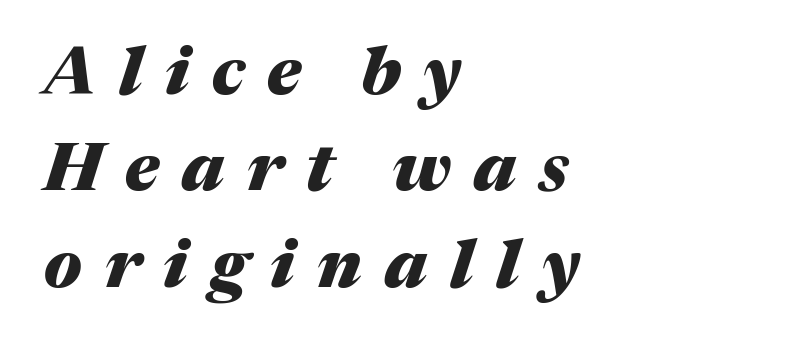
Q: Is the text bold? A: Yes.
Q: Is the text italic (slanted)? A: Yes, it leans right by about 17 degrees.
Q: Is the text underlined? A: No.
Q: How is the paragraph aligned? A: Left-aligned.
Q: Is the spacing between letters normal or unusually wide? A: Unusually wide.
Q: Is the spacing between lines tight, normal or loose? A: Normal.
Q: Width (condensed, normal, or wide)? A: Normal.
Q: Stroke contrast? A: Medium.
Q: x-height? A: Medium.
Q: Monospaced? A: No.
